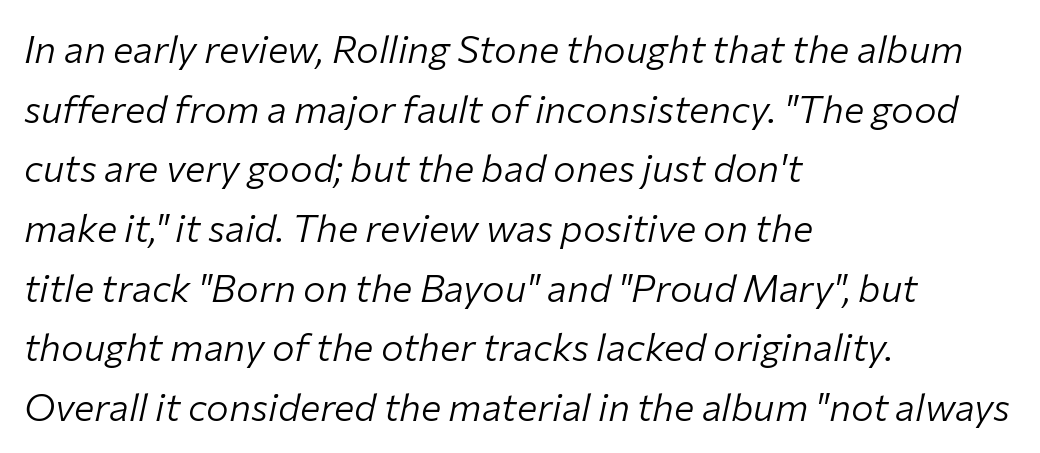
The image shows 38 px light type, italic (leaning right); set left-aligned, normal line spacing (1.57x), normal letter spacing, not underlined; low stroke contrast and a medium x-height.
